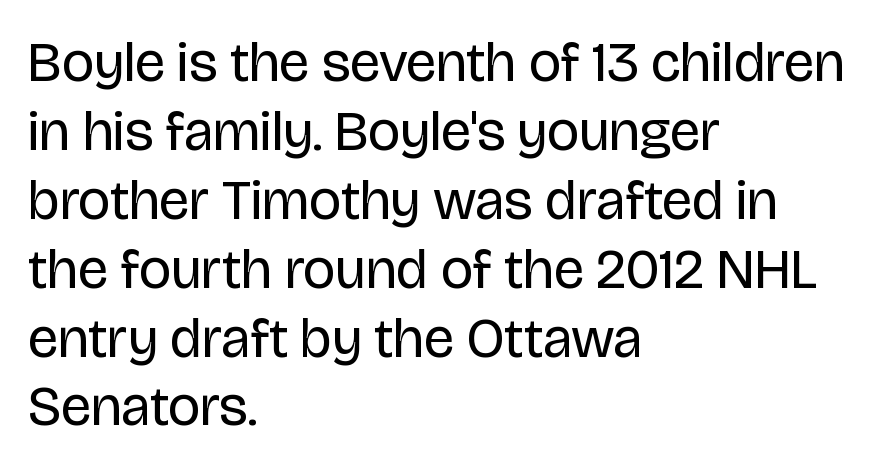
The image shows 56 px regular-weight sans-serif type, upright; set left-aligned, line spacing 1.23x, normal letter spacing, not underlined; low stroke contrast and a large x-height.
